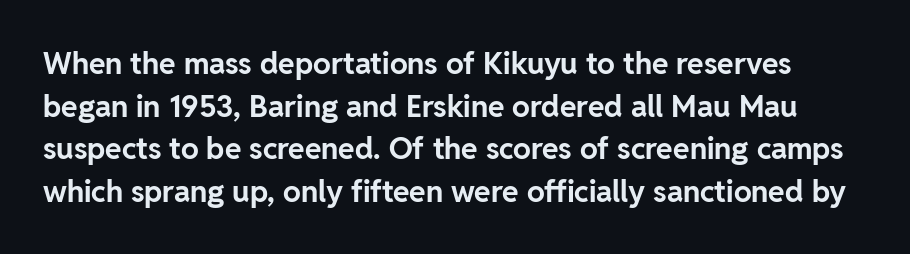
{"serif": "no", "italic": "no", "bold": "yes", "weight": "bold", "width": "normal", "stroke_contrast": "low", "x_height": "medium", "monospaced": "no", "underline": "no", "line_spacing": "normal", "line_spacing_ratio": 1.42, "letter_spacing": "normal", "letter_spacing_em": 0.0, "glyph_px": 30}
